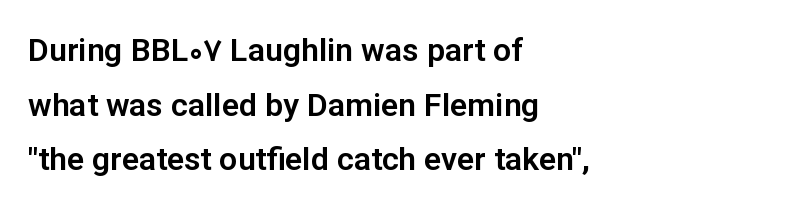
{"serif": "no", "italic": "no", "width": "normal", "stroke_contrast": "low", "x_height": "medium", "monospaced": "no", "underline": "no", "align": "left", "line_spacing_ratio": 1.71, "letter_spacing": "normal", "letter_spacing_em": 0.0, "glyph_px": 32}
